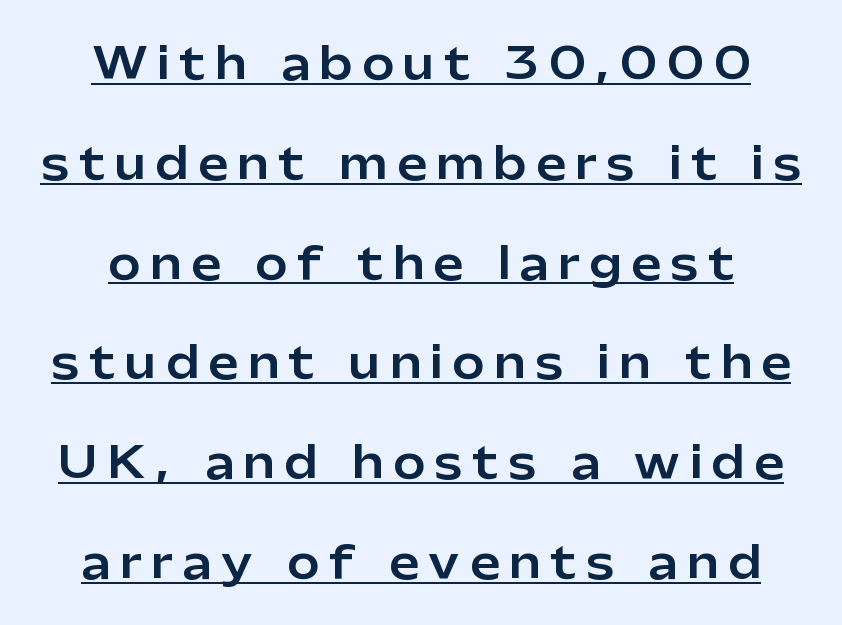
Is there an underline? Yes — a line sits under the letters. If you measured baseline to baseline, you'd find a long distance. This is the regular roman posture of the typeface. The whitespace from short lines is split evenly between both sides. The face used here is rendered with a markedly widened letterfit. This sample uses a sans-serif face.
